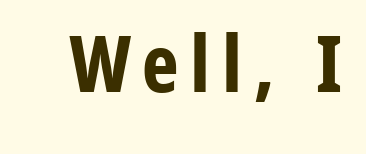
To sum up the face: it is a sans, with no serifs. Notice how the stems are strictly vertical — no italics here. The passage shown is not underscored anywhere. The rendering uses natural spacing where letterforms have individual widths. On the weight axis this lands at bold, roughly 700.
